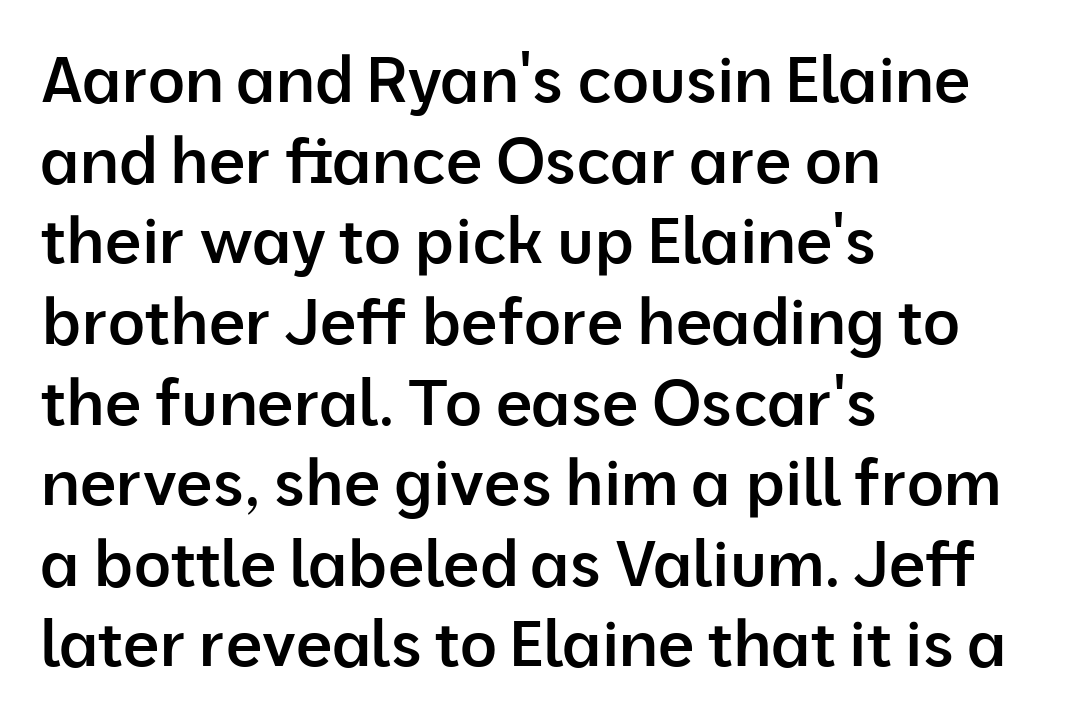
{"serif": "no", "italic": "no", "bold": "semi", "weight": "semibold", "width": "normal", "stroke_contrast": "low", "x_height": "medium", "monospaced": "no", "underline": "no", "align": "left", "line_spacing": "normal", "line_spacing_ratio": 1.26, "letter_spacing": "normal", "letter_spacing_em": 0.0, "glyph_px": 64}
